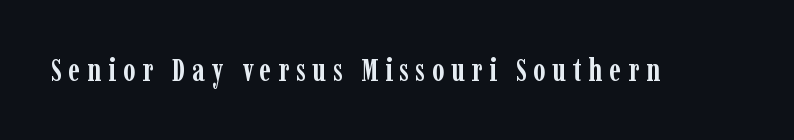
The image shows 31 px semibold, condensed serif type, upright; set unusually wide letter spacing (+0.22 em), not underlined; low stroke contrast and a medium x-height.
